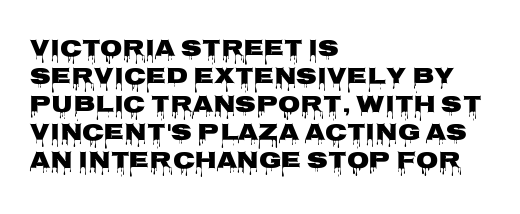
Q: Is the text italic (slanted)? A: No, it is upright.
Q: Is the text underlined? A: No.
Q: How is the paragraph aligned? A: Left-aligned.
Q: Is the spacing between letters normal or unusually wide? A: Normal.
